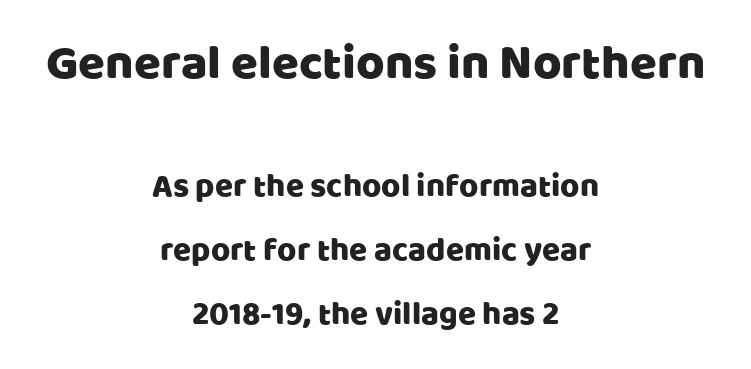
Is this a fixed-width face? No — the glyphs have proportional, varying widths. The paragraph shown floats in the horizontal middle. When letters stand straight like this, we call the style roman or upright. Students, note that the glyphs here touch the page at normal intervals. To sum up the face: it is a sans, with no serifs.
